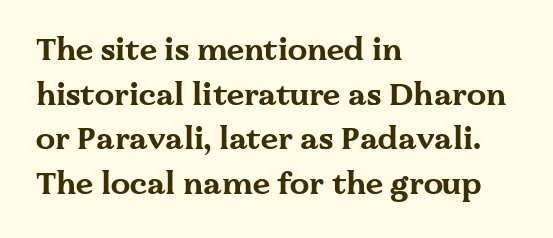
The image shows 31 px bold, wide serif type, upright; set left-aligned, normal line spacing (1.44x), normal letter spacing, not underlined; medium stroke contrast and a medium x-height.
